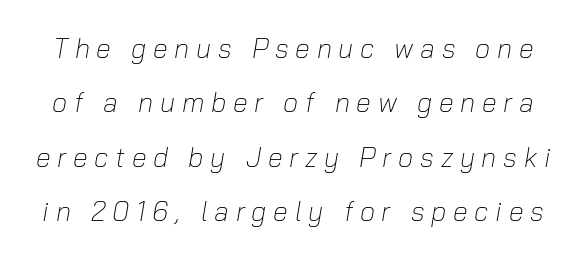
{"italic": "yes", "lean": "right", "slant_degrees": 10, "bold": "no", "underline": "no", "line_spacing": "loose", "line_spacing_ratio": 2.01, "letter_spacing": "wide", "letter_spacing_em": 0.25, "glyph_px": 27}
